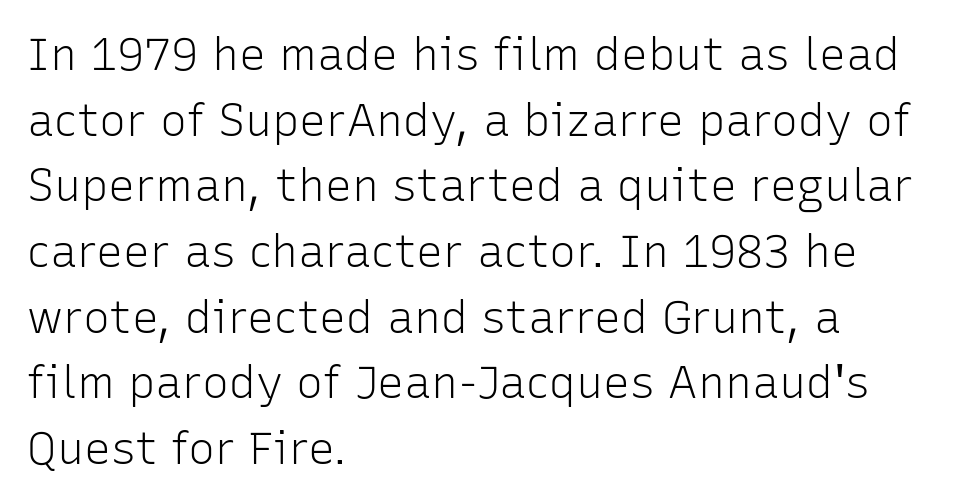
Q: Is the text bold? A: No.
Q: Is the text italic (slanted)? A: No, it is upright.
Q: Is the typeface a serif or a sans-serif typeface? A: Sans-serif.
Q: Is the text underlined? A: No.
Q: How is the paragraph aligned? A: Left-aligned.
Q: Is the spacing between letters normal or unusually wide? A: Normal.
Q: Is the spacing between lines tight, normal or loose? A: Normal.
Q: Width (condensed, normal, or wide)? A: Normal.
Q: Stroke contrast? A: Low.
Q: x-height? A: Medium.
Q: Monospaced? A: No.
